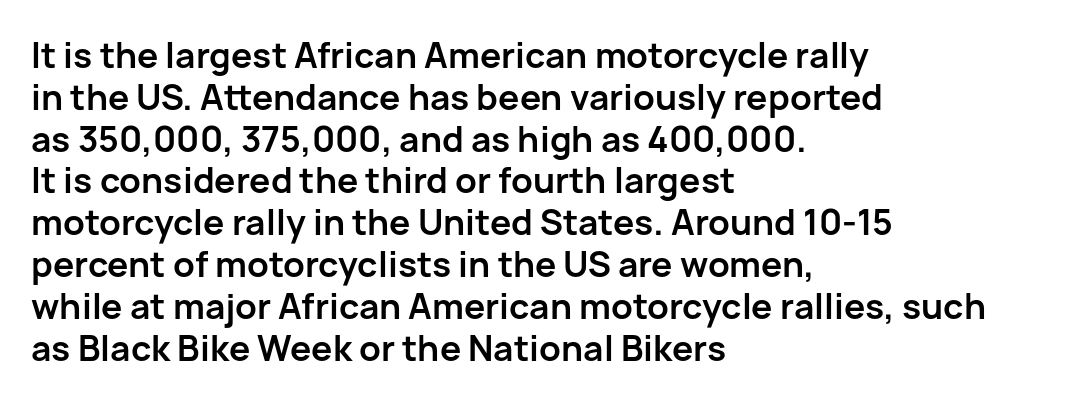
Q: Is the text bold? A: Yes.
Q: Is the text italic (slanted)? A: No, it is upright.
Q: Is the typeface a serif or a sans-serif typeface? A: Sans-serif.
Q: Is the text underlined? A: No.
Q: How is the paragraph aligned? A: Left-aligned.
Q: Is the spacing between letters normal or unusually wide? A: Normal.
Q: Width (condensed, normal, or wide)? A: Normal.
Q: Stroke contrast? A: Low.
Q: x-height? A: Medium.
Q: Monospaced? A: No.
